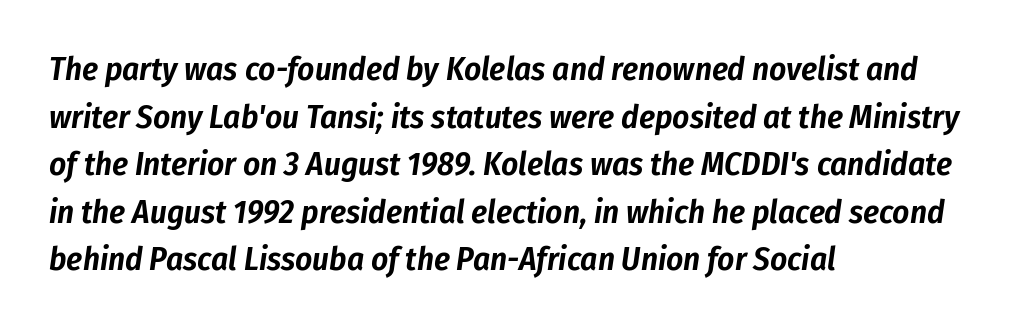
The image shows 33 px condensed type, italic (leaning right); set left-aligned, normal line spacing (1.44x), normal letter spacing, not underlined; low stroke contrast and a medium x-height.
